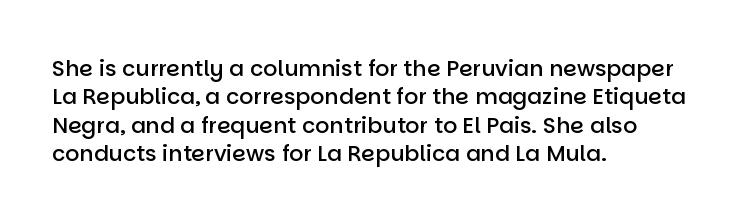
The image shows 22 px text type, upright; set left-aligned, normal line spacing (1.29x), normal letter spacing, not underlined.
